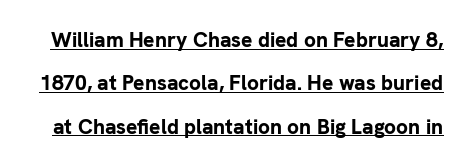
{"italic": "no", "bold": "yes", "underline": "yes", "line_spacing": "loose", "line_spacing_ratio": 2.06, "letter_spacing": "normal", "letter_spacing_em": 0.0, "glyph_px": 21}
